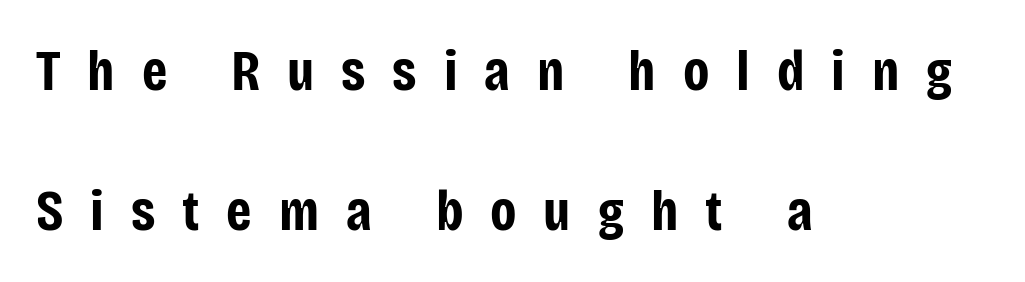
{"serif": "no", "italic": "no", "bold": "yes", "weight": "bold", "width": "condensed", "stroke_contrast": "low", "x_height": "large", "monospaced": "no", "underline": "no", "align": "left", "line_spacing": "loose", "line_spacing_ratio": 2.45, "letter_spacing": "wide", "letter_spacing_em": 0.47, "glyph_px": 57}
